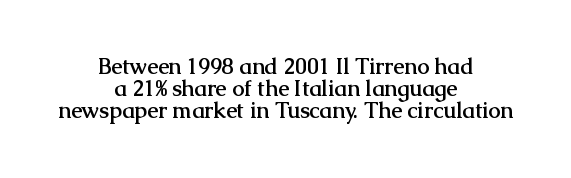
Q: Is the text bold? A: Yes.
Q: Is the text italic (slanted)? A: No, it is upright.
Q: Is the text underlined? A: No.
Q: How is the paragraph aligned? A: Centered.
Q: Is the spacing between letters normal or unusually wide? A: Normal.
Q: Is the spacing between lines tight, normal or loose? A: Tight.
